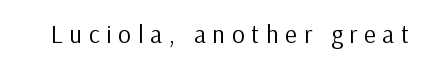
Tracking value appears strongly positive — letters spread wide. The typesetting does not lean heavy: it is not bold. Style check: upright. The area under the type is left untouched.
